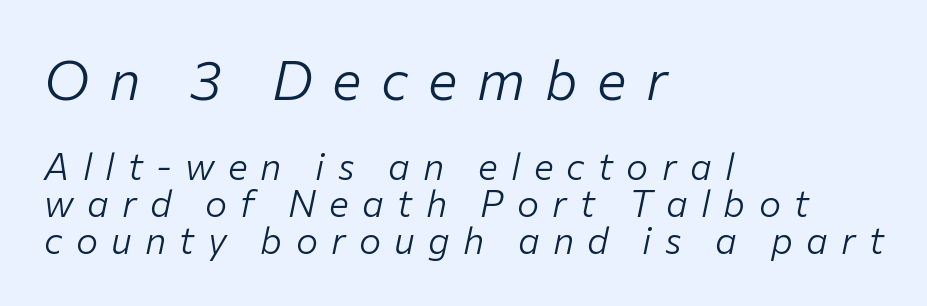
Caption: multi-line text, flush left, ragged right. Lines of text with bare space underneath. The first block has been scaled up relative to the second. Vertically, the passage feels compressed, each row crowding the next.
